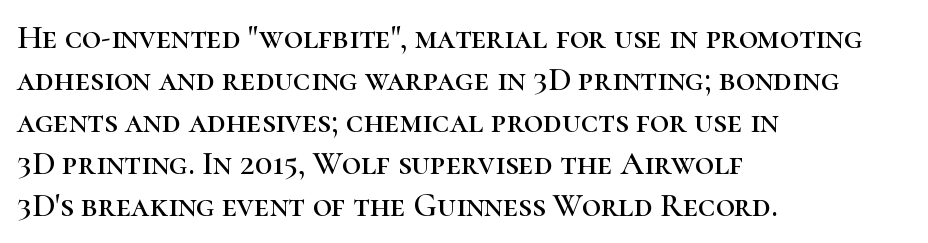
The image shows 33 px serif type, upright; set left-aligned, normal line spacing (1.27x), normal letter spacing, not underlined; high stroke contrast and a medium x-height.
